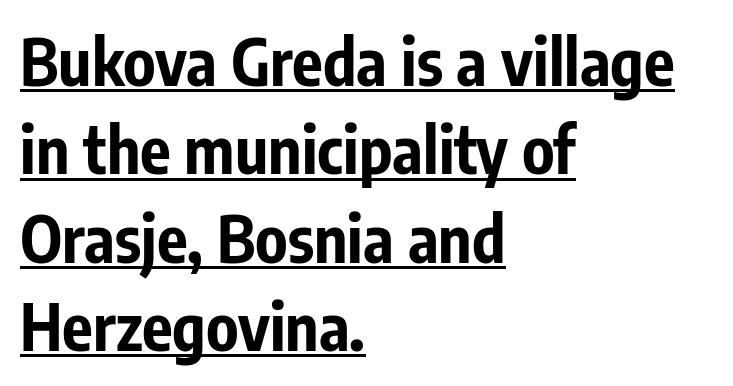
{"serif": "no", "italic": "no", "bold": "yes", "weight": "bold", "width": "condensed", "stroke_contrast": "low", "x_height": "medium", "monospaced": "no", "underline": "yes", "align": "left", "line_spacing": "normal", "line_spacing_ratio": 1.38, "letter_spacing": "normal", "letter_spacing_em": 0.0, "glyph_px": 64}
